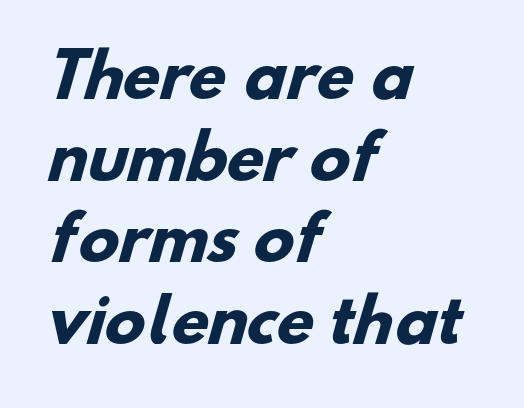
The image shows 60 px heavy sans-serif type; set left-aligned, normal line spacing (1.36x), normal letter spacing, not underlined; low stroke contrast and a small x-height.
